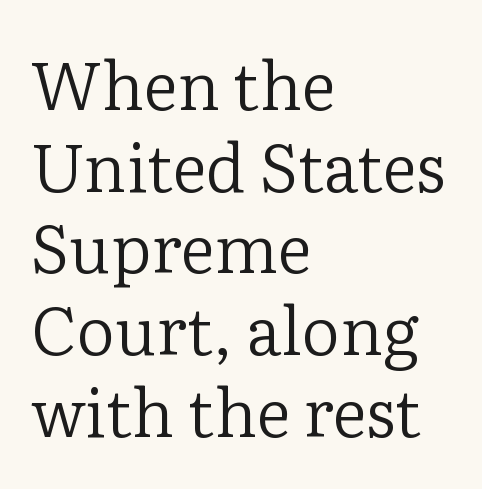
Nope, not italic — everything's standing straight. Does the type have serifs? Yes, each stem ends in a small foot. Looks like regular typesetting: each glyph gets only the width it needs. Visually the block forms a straight wall on the left and a jagged coastline on the right. The space directly below the letters is spotless.
